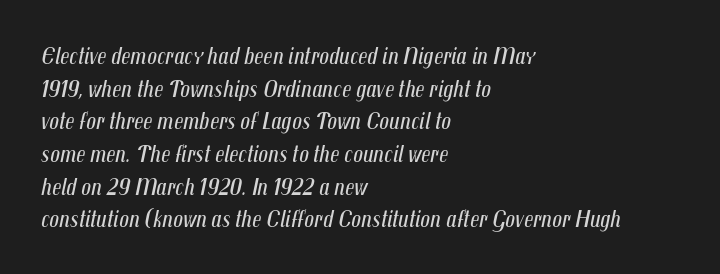
The image shows 24 px text type, italic (leaning right); set left-aligned, normal line spacing (1.36x), normal letter spacing, not underlined.
